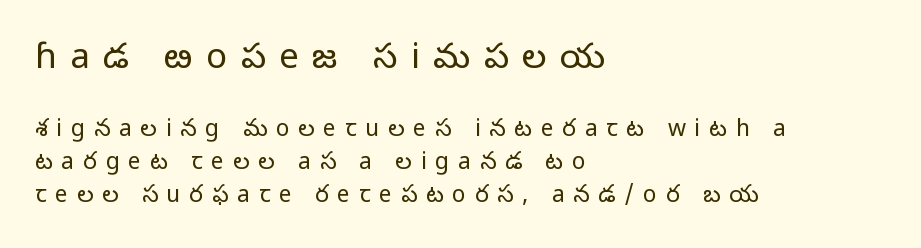
The image shows 35 px light sans-serif type, upright; set left-aligned, normal line spacing (1.45x), unusually wide letter spacing (+0.38 em), not underlined; the first (top) block is 1.52x larger; low stroke contrast and a medium x-height.
